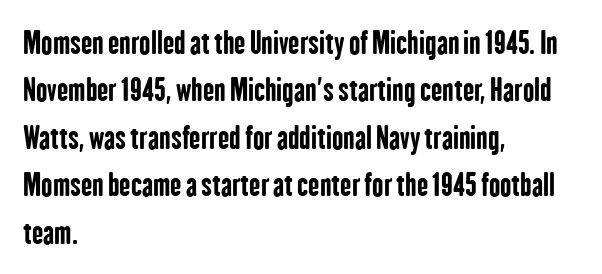
Q: Is the text bold? A: Yes.
Q: Is the text italic (slanted)? A: No, it is upright.
Q: Is the typeface a serif or a sans-serif typeface? A: Sans-serif.
Q: Is the text underlined? A: No.
Q: How is the paragraph aligned? A: Left-aligned.
Q: Is the spacing between letters normal or unusually wide? A: Normal.
Q: Is the spacing between lines tight, normal or loose? A: Normal.
Q: Width (condensed, normal, or wide)? A: Condensed.
Q: Stroke contrast? A: Low.
Q: x-height? A: Medium.
Q: Monospaced? A: No.
